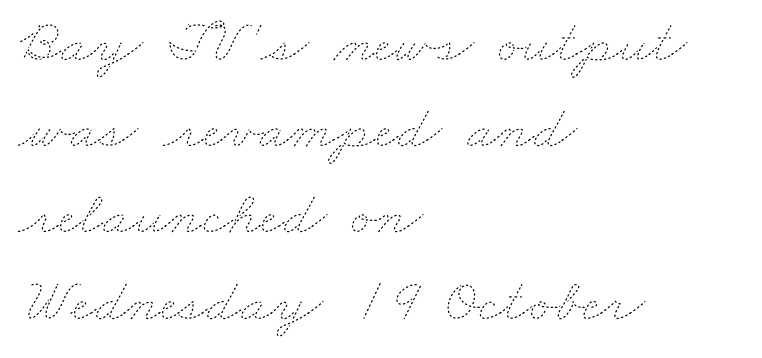
{"bold": "no", "weight": "thin", "width": "wide", "stroke_contrast": "low", "x_height": "small", "monospaced": "no", "underline": "no", "align": "left", "line_spacing": "normal", "line_spacing_ratio": 1.39, "letter_spacing": "normal", "letter_spacing_em": 0.0, "glyph_px": 62}
